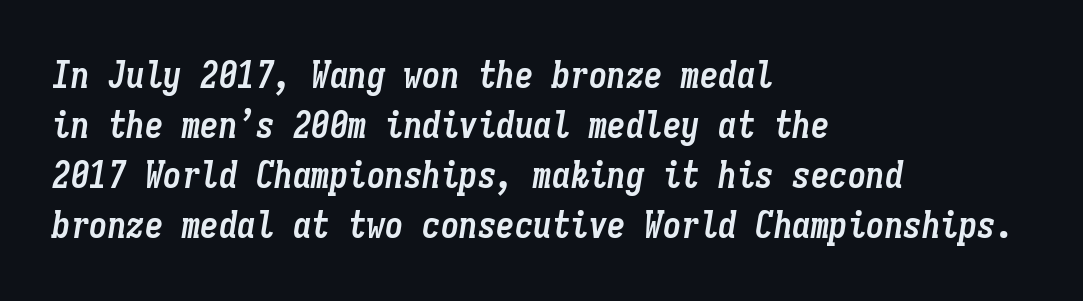
Q: Is the text bold? A: Yes.
Q: Is the text italic (slanted)? A: Yes, it leans right by about 9 degrees.
Q: Is the text underlined? A: No.
Q: How is the paragraph aligned? A: Left-aligned.
Q: Is the spacing between letters normal or unusually wide? A: Normal.
Q: Is the spacing between lines tight, normal or loose? A: Normal.
Q: Width (condensed, normal, or wide)? A: Condensed.
Q: Stroke contrast? A: Low.
Q: x-height? A: Medium.
Q: Monospaced? A: Yes.
